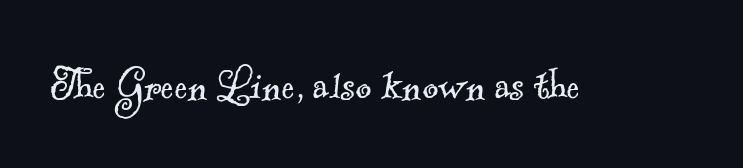
In terms of letterspacing, this is plain default setting. Think of a printed novel: that variable character pitch is what you see here. These lines are composed in type with serifs. Just letters on the line, the space beneath them empty.
